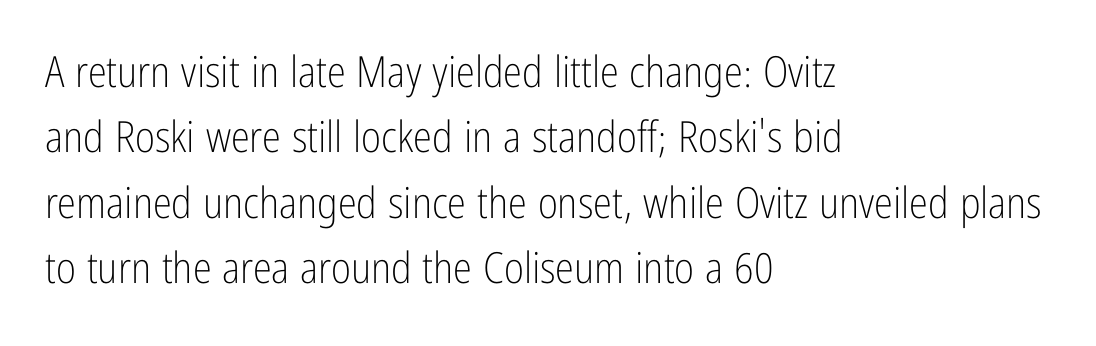
{"serif": "no", "italic": "no", "bold": "no", "weight": "light", "width": "condensed", "stroke_contrast": "low", "x_height": "medium", "monospaced": "no", "underline": "no", "align": "left", "line_spacing": "normal", "line_spacing_ratio": 1.52, "letter_spacing": "normal", "letter_spacing_em": 0.0, "glyph_px": 43}
